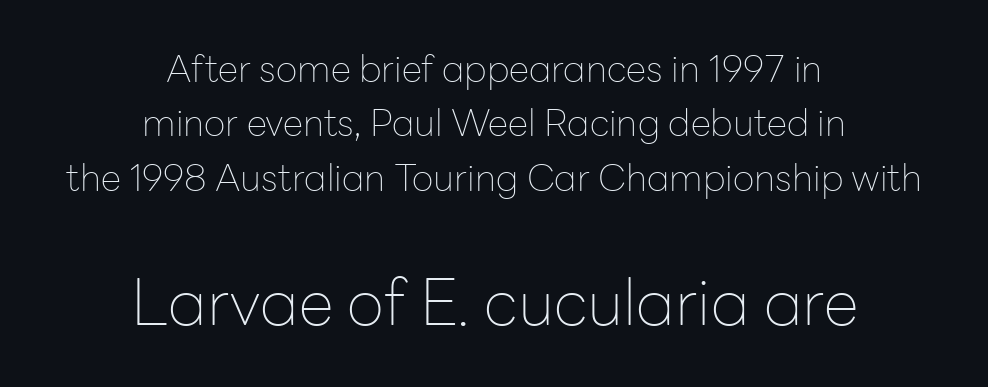
The passage shown is typeset with a sans-serif family. Think of a printed novel: that variable character pitch is what you see here. Is the lower block the larger one? Yes — the lower block carries the bigger type. Heft: none added — not bold. The letterforms sit shoulder to shoulder at normal distance. Centered paragraph, ragged on both sides.
